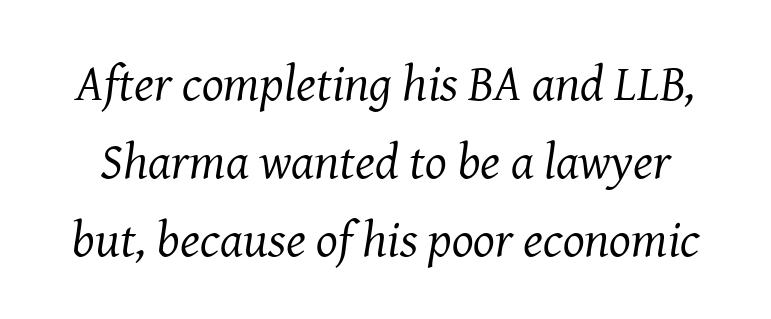
Q: Is the text bold? A: No.
Q: Is the text italic (slanted)? A: Yes, it leans right by about 8 degrees.
Q: Is the typeface a serif or a sans-serif typeface? A: Serif.
Q: Is the text underlined? A: No.
Q: Is the spacing between letters normal or unusually wide? A: Normal.
Q: Is the spacing between lines tight, normal or loose? A: Normal.
Q: Width (condensed, normal, or wide)? A: Normal.
Q: Stroke contrast? A: Medium.
Q: x-height? A: Medium.
Q: Monospaced? A: No.
